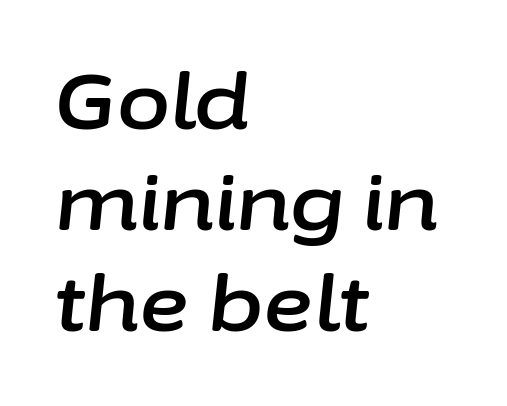
The image shows 77 px text type, italic (leaning right); set left-aligned, normal line spacing (1.31x), normal letter spacing, not underlined; low stroke contrast and a medium x-height.
